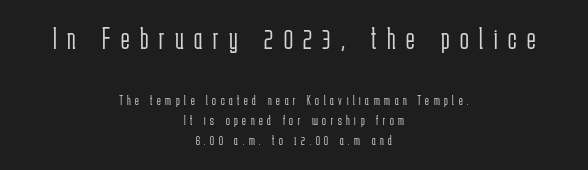
Q: Is the text bold? A: No.
Q: Is the text italic (slanted)? A: No, it is upright.
Q: Is the typeface a serif or a sans-serif typeface? A: Sans-serif.
Q: Is the text underlined? A: No.
Q: How is the paragraph aligned? A: Centered.
Q: Is the spacing between letters normal or unusually wide? A: Unusually wide.
Q: Is the spacing between lines tight, normal or loose? A: Normal.
Q: Which block of text is set in a larger size, the first (top) or the second (bottom)? A: The first (top) one.
Q: Width (condensed, normal, or wide)? A: Condensed.
Q: Stroke contrast? A: Low.
Q: x-height? A: Medium.
Q: Monospaced? A: No.
